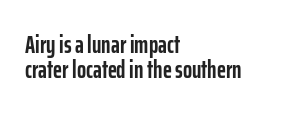
Q: Is the text bold? A: Yes.
Q: Is the text italic (slanted)? A: No, it is upright.
Q: Is the text underlined? A: No.
Q: How is the paragraph aligned? A: Left-aligned.
Q: Is the spacing between letters normal or unusually wide? A: Normal.
Q: Is the spacing between lines tight, normal or loose? A: Tight.
